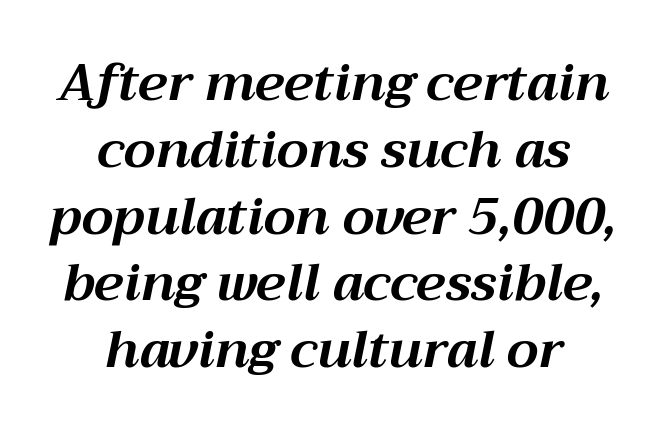
The image shows 51 px bold type, italic (leaning right); set centered, normal line spacing (1.31x), normal letter spacing, not underlined; medium stroke contrast and a medium x-height.
